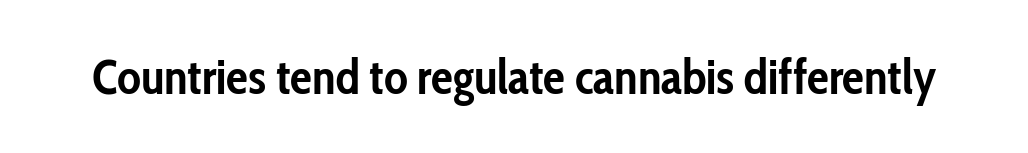
The image shows 49 px semibold, condensed sans-serif type, upright; set normal letter spacing, not underlined; low stroke contrast and a medium x-height.
